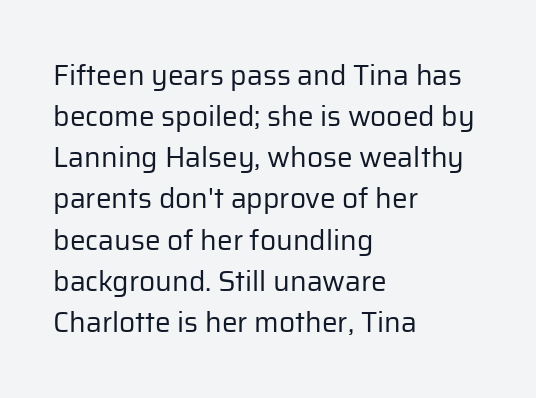
The rag falls on the right side of this text block. Letters rest on an invisible, unmarked baseline. This is roman type, the default non-slanted kind. Compared with typical body copy, the letter spacing here is the same.
